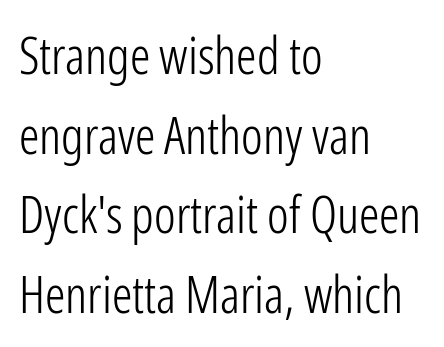
{"serif": "no", "italic": "no", "bold": "no", "weight": "light", "width": "condensed", "stroke_contrast": "low", "x_height": "medium", "monospaced": "no", "underline": "no", "align": "left", "line_spacing": "normal", "line_spacing_ratio": 1.56, "letter_spacing": "normal", "letter_spacing_em": 0.0, "glyph_px": 51}
